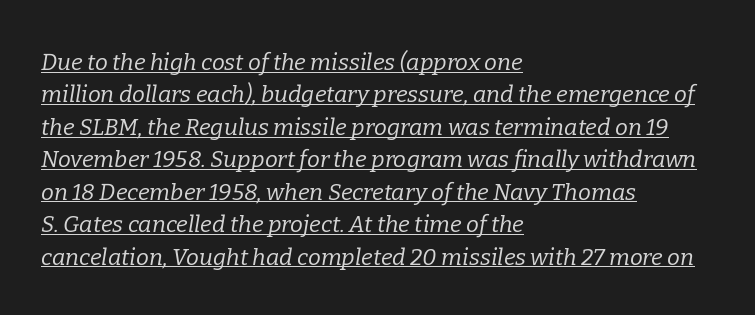
{"italic": "yes", "lean": "right", "slant_degrees": 9, "bold": "no", "underline": "yes", "align": "left", "line_spacing": "normal", "line_spacing_ratio": 1.41, "letter_spacing": "normal", "letter_spacing_em": 0.0, "glyph_px": 23}
